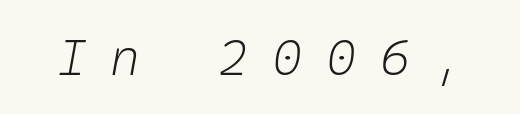
The image shows 51 px light type, italic (leaning right); set unusually wide letter spacing (+0.47 em), not underlined; low stroke contrast and a medium x-height.
